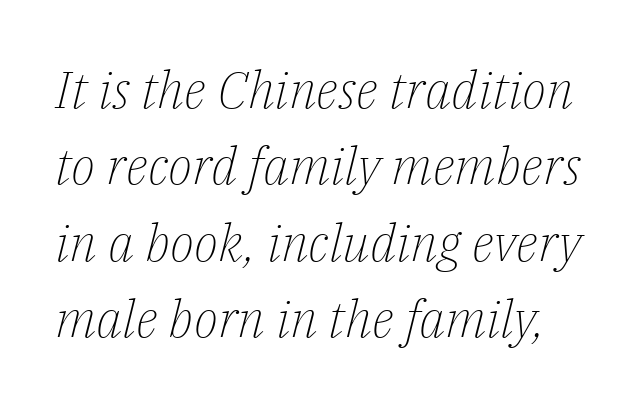
Italic? Definitely — the glyphs are oblique. The passage shown has conventional tracking throughout. Classification — serif. Each stroke keeps to a modest, everyday thickness or less. The baseline area is clear.
